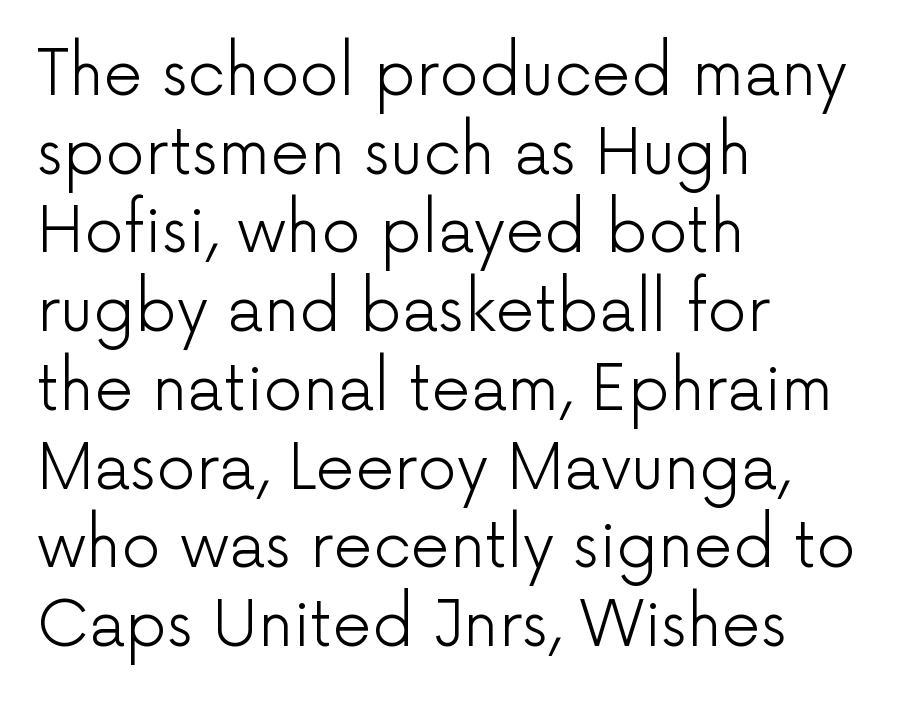
Interline gaps are of average width in this sample. The letters carry no serifs — their stems end cleanly without finishing strokes. The rendering uses natural spacing where letterforms have individual widths. Any mark beneath the type? The region is blank. In terms of posture, this sample is upright.
